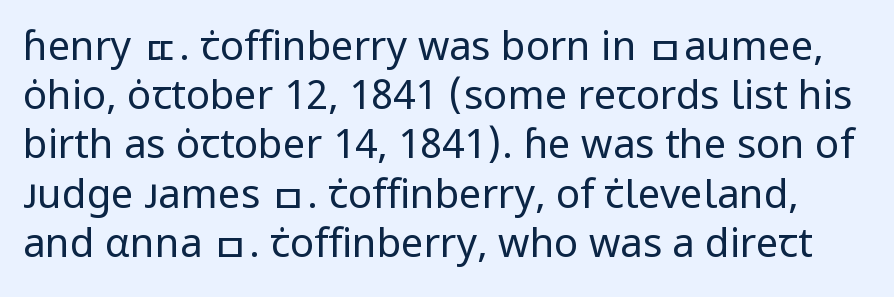
Q: Is the text bold? A: No.
Q: Is the text italic (slanted)? A: No, it is upright.
Q: Is the typeface a serif or a sans-serif typeface? A: Sans-serif.
Q: Is the text underlined? A: No.
Q: Is the spacing between letters normal or unusually wide? A: Normal.
Q: Width (condensed, normal, or wide)? A: Normal.
Q: Stroke contrast? A: Low.
Q: x-height? A: Medium.
Q: Monospaced? A: No.
